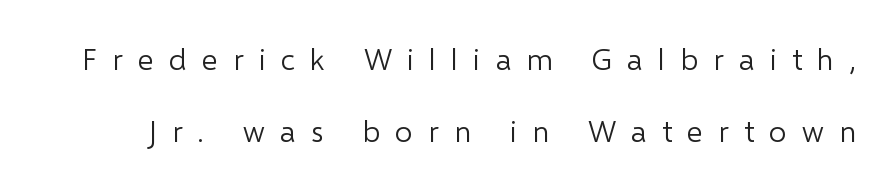
Q: Is the text bold? A: No.
Q: Is the text italic (slanted)? A: No, it is upright.
Q: Is the typeface a serif or a sans-serif typeface? A: Sans-serif.
Q: Is the text underlined? A: No.
Q: Is the spacing between letters normal or unusually wide? A: Unusually wide.
Q: Is the spacing between lines tight, normal or loose? A: Loose.
Q: Width (condensed, normal, or wide)? A: Normal.
Q: Stroke contrast? A: Low.
Q: x-height? A: Medium.
Q: Monospaced? A: No.
